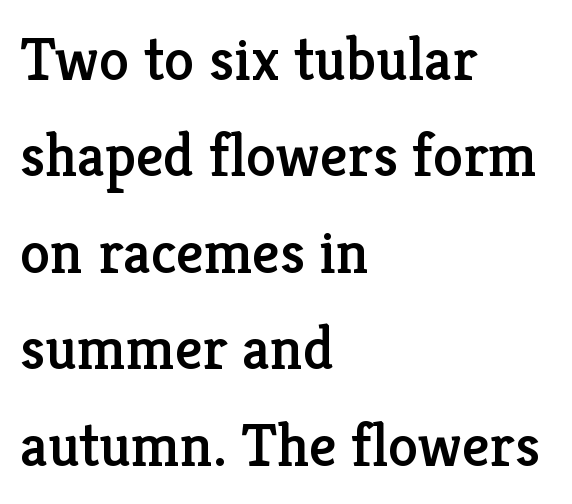
The image shows 61 px serif type, upright; set left-aligned, normal line spacing (1.58x), normal letter spacing, not underlined; low stroke contrast and a medium x-height.
